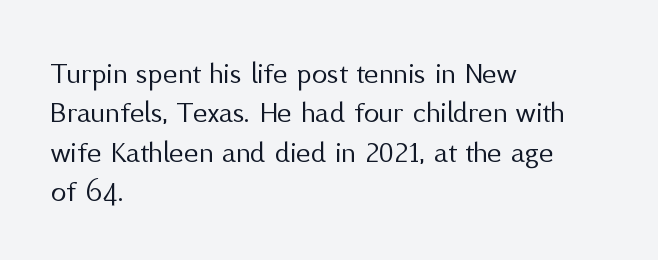
The image shows 31 px regular-weight sans-serif type, upright; set left-aligned, normal line spacing (1.27x), normal letter spacing, not underlined; medium stroke contrast and a medium x-height.
